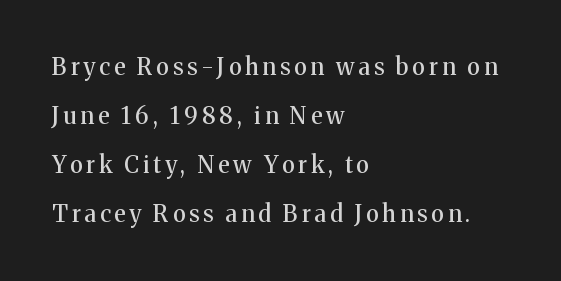
{"italic": "no", "underline": "no", "align": "left", "line_spacing": "loose", "line_spacing_ratio": 2.13, "glyph_px": 23}
